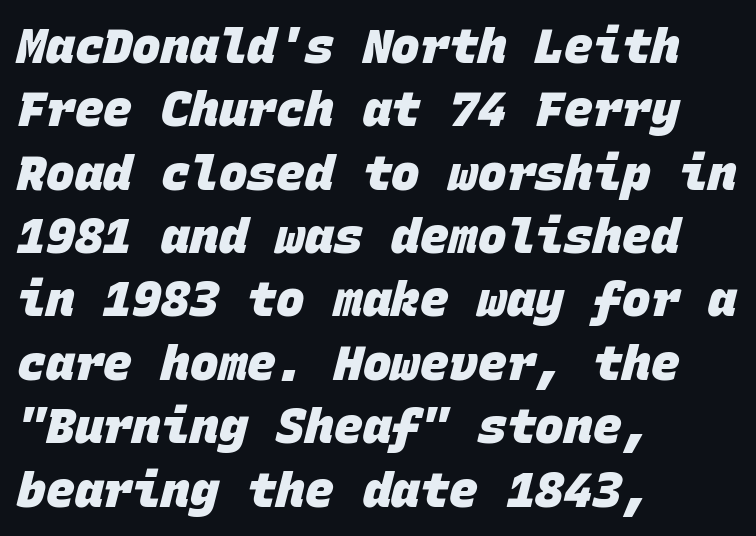
Q: Is the text bold? A: Yes.
Q: Is the typeface a serif or a sans-serif typeface? A: Sans-serif.
Q: Is the text underlined? A: No.
Q: How is the paragraph aligned? A: Left-aligned.
Q: Is the spacing between letters normal or unusually wide? A: Normal.
Q: Is the spacing between lines tight, normal or loose? A: Normal.
Q: Width (condensed, normal, or wide)? A: Normal.
Q: Stroke contrast? A: Low.
Q: x-height? A: Large.
Q: Monospaced? A: Yes.
